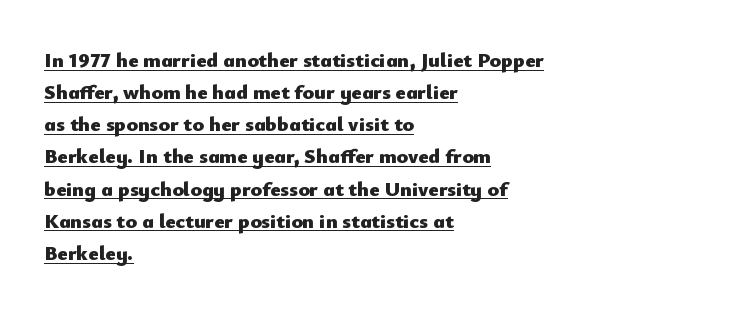
The image shows 21 px bold type, upright; set left-aligned, normal line spacing (1.53x), normal letter spacing, underlined.
